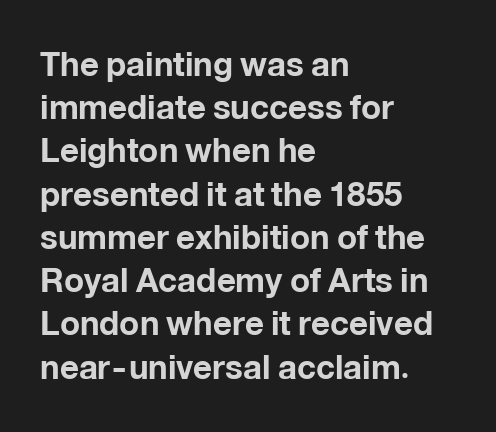
Observe the absence of serifs on each vertical stroke in this sample. Default kerning and tracking; the words read as compact shapes. Each letter keeps its own natural width here, so spacing adapts to shape. Heavy, bold letterforms.
